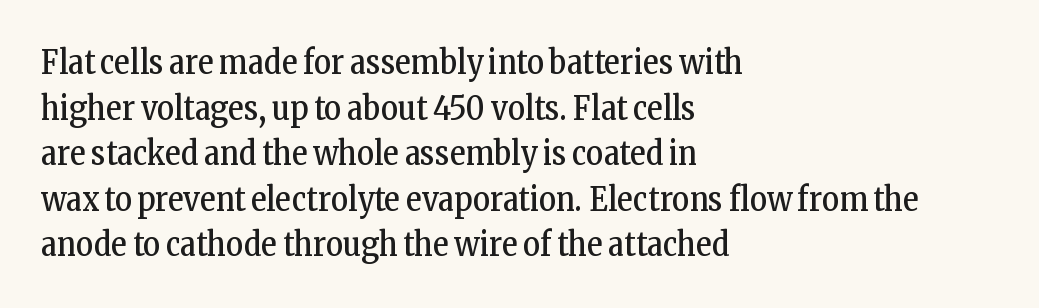
Stem width sits at or under what a default text font uses. Looks like regular typesetting: each glyph gets only the width it needs. To sum up the face: it has serifs. The line-height multiplier appears to be the usual default.
